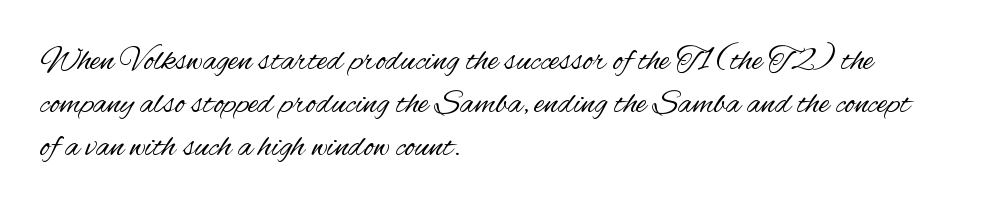
Q: Is the text bold? A: No.
Q: Is the text italic (slanted)? A: Yes.
Q: Is the typeface a serif or a sans-serif typeface? A: Sans-serif.
Q: Is the text underlined? A: No.
Q: How is the paragraph aligned? A: Left-aligned.
Q: Is the spacing between letters normal or unusually wide? A: Normal.
Q: Is the spacing between lines tight, normal or loose? A: Normal.
Q: Width (condensed, normal, or wide)? A: Condensed.
Q: Stroke contrast? A: Medium.
Q: x-height? A: Small.
Q: Monospaced? A: No.
